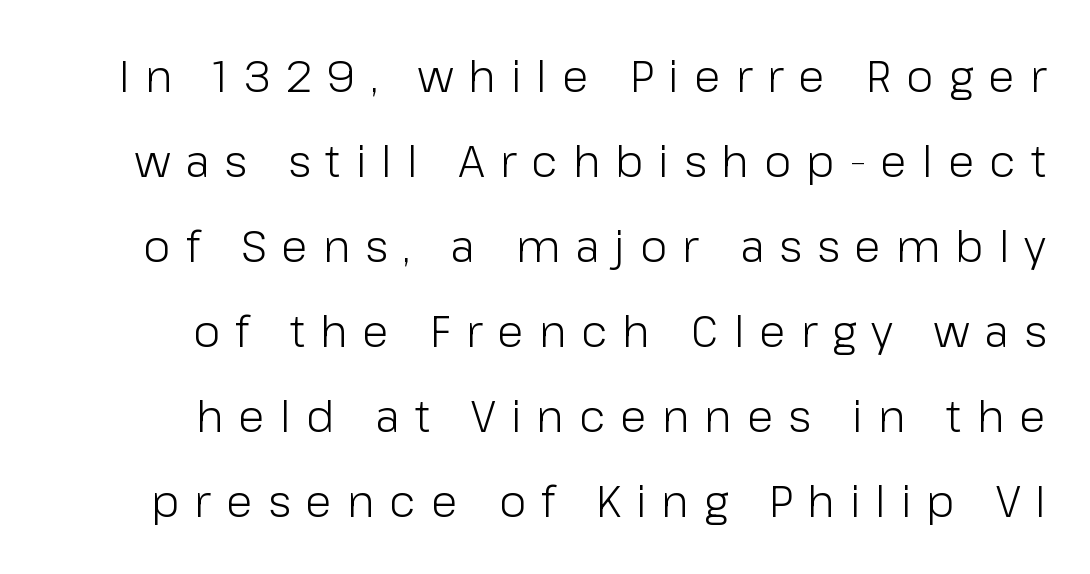
Q: Is the text bold? A: No.
Q: Is the text italic (slanted)? A: No, it is upright.
Q: Is the typeface a serif or a sans-serif typeface? A: Sans-serif.
Q: Is the text underlined? A: No.
Q: Is the spacing between letters normal or unusually wide? A: Unusually wide.
Q: Is the spacing between lines tight, normal or loose? A: Loose.
Q: Width (condensed, normal, or wide)? A: Normal.
Q: Stroke contrast? A: Low.
Q: x-height? A: Medium.
Q: Monospaced? A: No.
